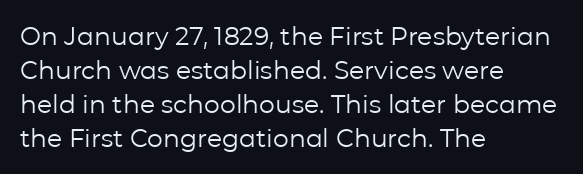
The image shows 25 px text type, upright; set left-aligned, normal line spacing (1.36x), normal letter spacing, not underlined.
